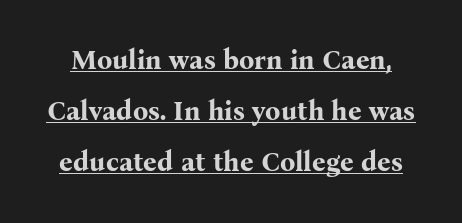
Is the type bold? Yes — the strokes are clearly thick and heavy. The face used here appears with an underline applied. What stands out about the letter spacing? Nothing — it is the standard amount. The typography opts for an upright posture over an oblique one.
